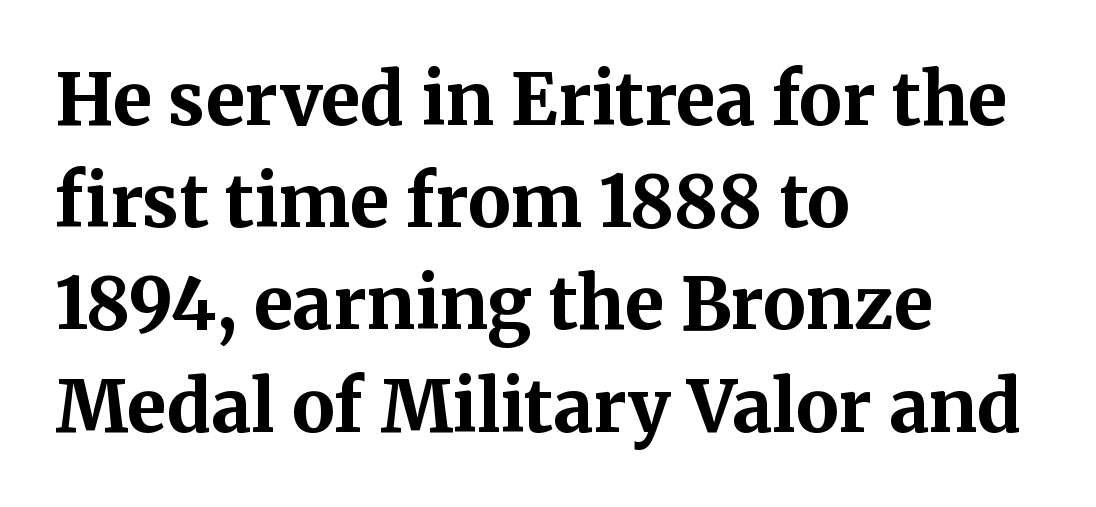
This sample uses plain, unmodified letter spacing. Underline: absent. No italicization has been applied; the sample stays upright. Notice how descenders clear the ascenders below comfortably — that's standard leading. Type style note: has serifs. The letters advance in unequal steps, a hallmark of proportional type.
